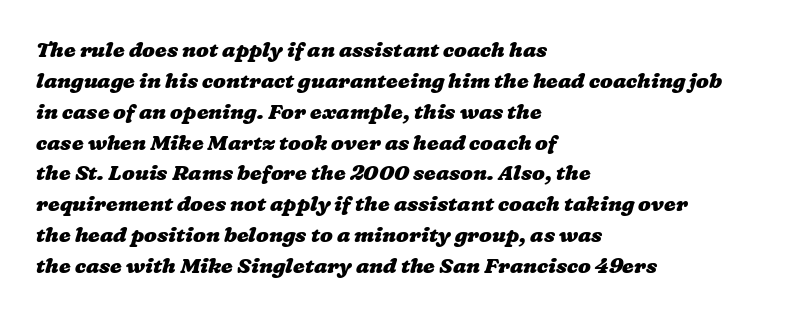
Does the weight exceed regular? Yes, all the way to bold. The gaps between neighbouring characters are ordinary and unremarkable. This rendering uses left alignment, leaving the right contour irregular. The space directly below the letters is spotless.
